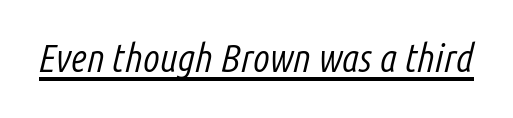
Q: Is the text bold? A: No.
Q: Is the text italic (slanted)? A: Yes, it leans right by about 14 degrees.
Q: Is the text underlined? A: Yes.
Q: Is the spacing between letters normal or unusually wide? A: Normal.
Q: Width (condensed, normal, or wide)? A: Condensed.
Q: Stroke contrast? A: Low.
Q: x-height? A: Medium.
Q: Monospaced? A: No.
